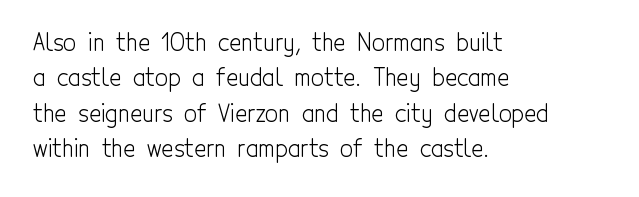
The face looks like a standard text weight, possibly lighter. Vertical strokes here are truly vertical. These lines keep a tight, regular rhythm from letter to letter. Leading matches the norm, producing a regular column. Left-aligned paragraph, ragged on the right. The space directly below the letters is spotless.
